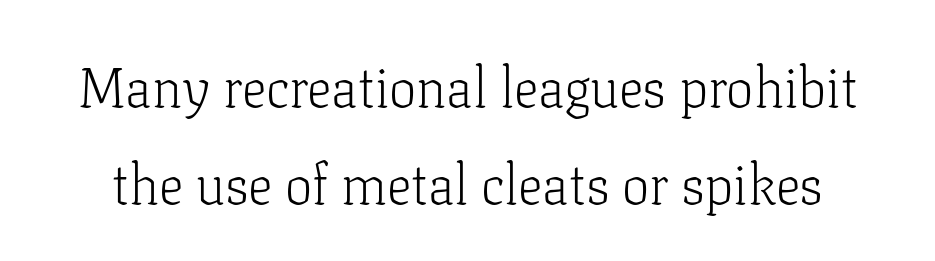
The image shows 55 px light serif type, upright; set line spacing 1.77x, normal letter spacing, not underlined; low stroke contrast and a medium x-height.
